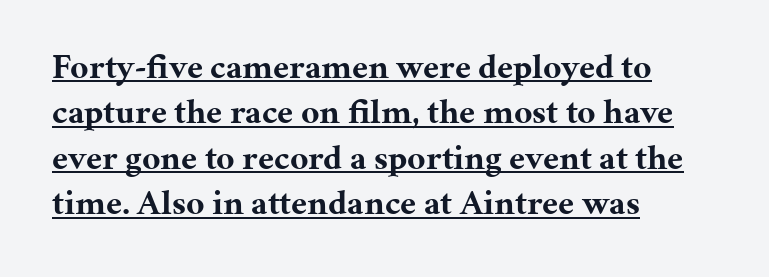
Q: Is the text bold? A: Yes.
Q: Is the text italic (slanted)? A: No, it is upright.
Q: Is the typeface a serif or a sans-serif typeface? A: Serif.
Q: Is the text underlined? A: Yes.
Q: How is the paragraph aligned? A: Left-aligned.
Q: Is the spacing between letters normal or unusually wide? A: Normal.
Q: Is the spacing between lines tight, normal or loose? A: Normal.
Q: Width (condensed, normal, or wide)? A: Normal.
Q: Stroke contrast? A: Medium.
Q: x-height? A: Medium.
Q: Monospaced? A: No.
